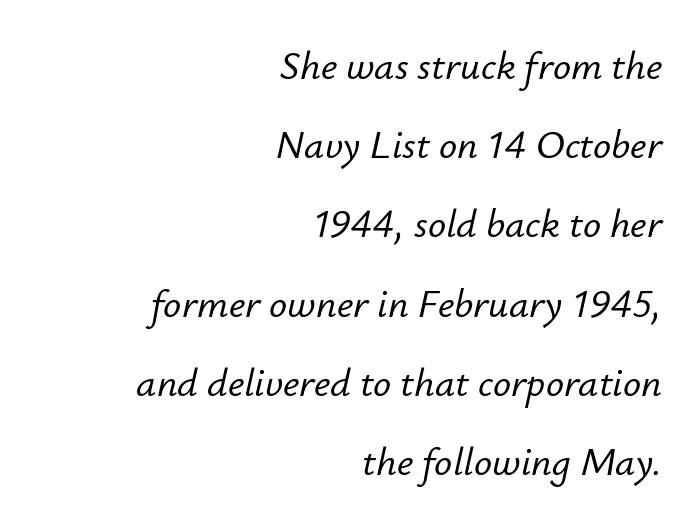
Q: Is the text italic (slanted)? A: Yes, it leans right by about 12 degrees.
Q: Is the text underlined? A: No.
Q: How is the paragraph aligned? A: Right-aligned.
Q: Is the spacing between letters normal or unusually wide? A: Normal.
Q: Is the spacing between lines tight, normal or loose? A: Loose.
Q: Width (condensed, normal, or wide)? A: Normal.
Q: Stroke contrast? A: Low.
Q: x-height? A: Small.
Q: Monospaced? A: No.
